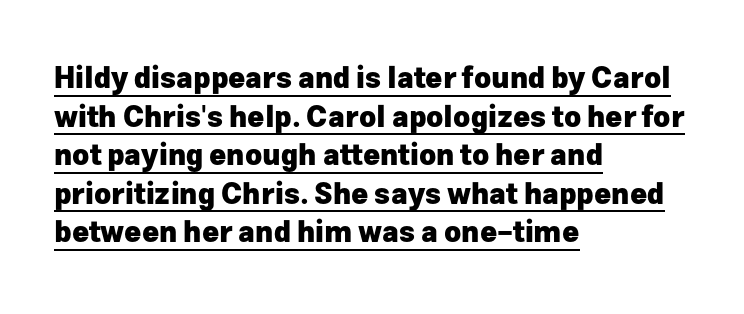
{"serif": "no", "italic": "no", "bold": "yes", "weight": "heavy", "width": "normal", "stroke_contrast": "low", "x_height": "medium", "monospaced": "no", "underline": "yes", "align": "left", "line_spacing": "normal", "line_spacing_ratio": 1.33, "letter_spacing": "normal", "letter_spacing_em": 0.0, "glyph_px": 29}
